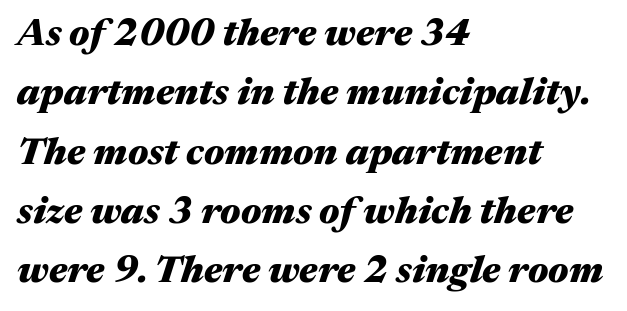
The image shows 38 px heavy, wide type, italic (leaning right); set left-aligned, normal line spacing (1.56x), normal letter spacing, not underlined; medium stroke contrast and a medium x-height.
